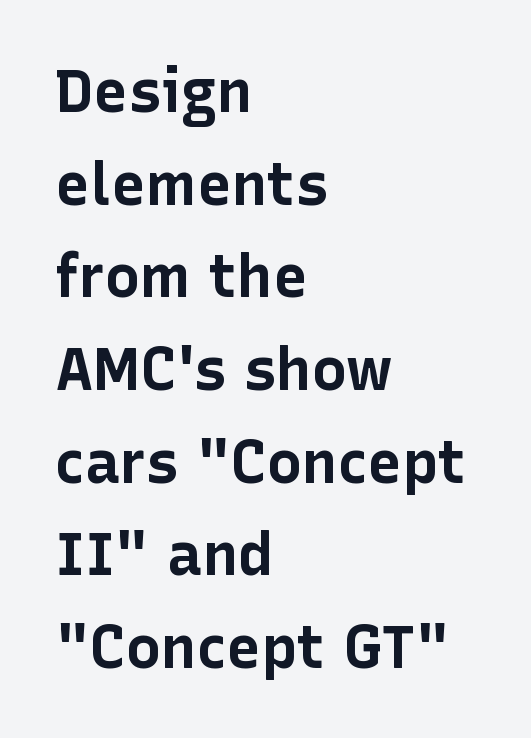
Q: Is the text bold? A: Yes.
Q: Is the text italic (slanted)? A: No, it is upright.
Q: Is the typeface a serif or a sans-serif typeface? A: Sans-serif.
Q: Is the text underlined? A: No.
Q: How is the paragraph aligned? A: Left-aligned.
Q: Is the spacing between letters normal or unusually wide? A: Normal.
Q: Is the spacing between lines tight, normal or loose? A: Normal.
Q: Width (condensed, normal, or wide)? A: Normal.
Q: Stroke contrast? A: Low.
Q: x-height? A: Medium.
Q: Monospaced? A: No.
